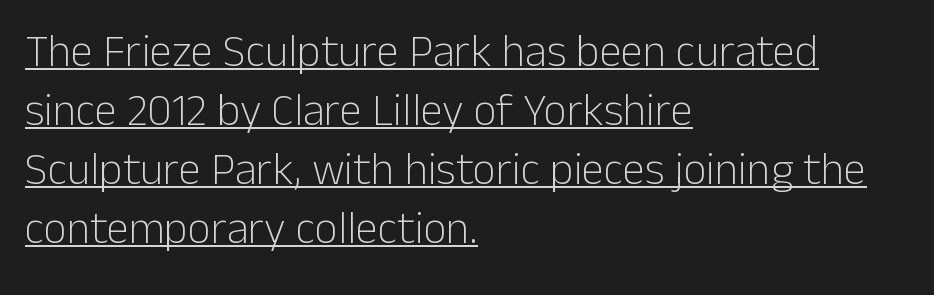
Varying glyph widths throughout — classic text-font behaviour. What stands out about the letter spacing? Nothing — it is the standard amount. The passage shown is underscored from start to finish. Bold? No — there's no thickening of the strokes. A normal amount of white space separates one row of letters from the next. Each letter's strokes conclude bluntly, with no projecting serifs.
